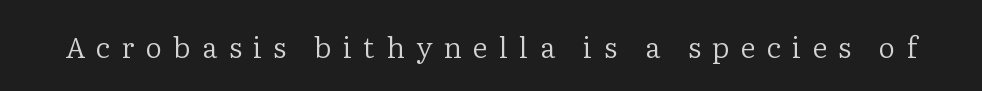
The image shows 29 px regular-weight serif type, upright; set unusually wide letter spacing (+0.39 em), not underlined; low stroke contrast and a medium x-height.
